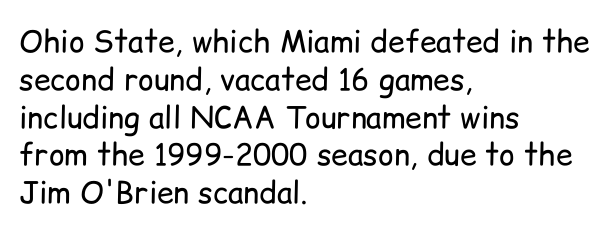
The image shows 30 px regular-weight sans-serif type, upright; set left-aligned, normal line spacing (1.26x), normal letter spacing, not underlined; low stroke contrast and a medium x-height.
